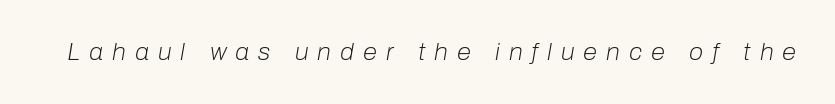
Q: Is the text bold? A: No.
Q: Is the text italic (slanted)? A: Yes, it leans right by about 10 degrees.
Q: Is the text underlined? A: No.
Q: Is the spacing between letters normal or unusually wide? A: Unusually wide.
